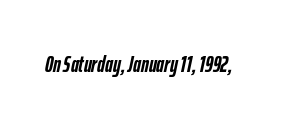
The image shows 23 px bold type, italic (leaning right); set normal letter spacing, not underlined.
